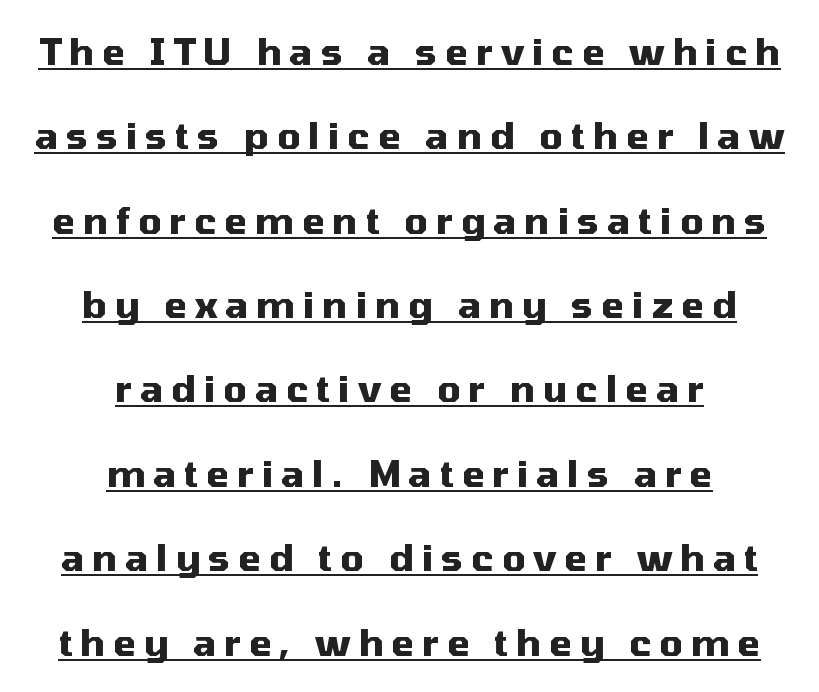
{"serif": "no", "italic": "no", "bold": "yes", "weight": "heavy", "width": "normal", "stroke_contrast": "medium", "x_height": "medium", "monospaced": "no", "underline": "yes", "align": "center", "line_spacing": "loose", "line_spacing_ratio": 2.28, "letter_spacing": "wide", "letter_spacing_em": 0.21, "glyph_px": 37}
